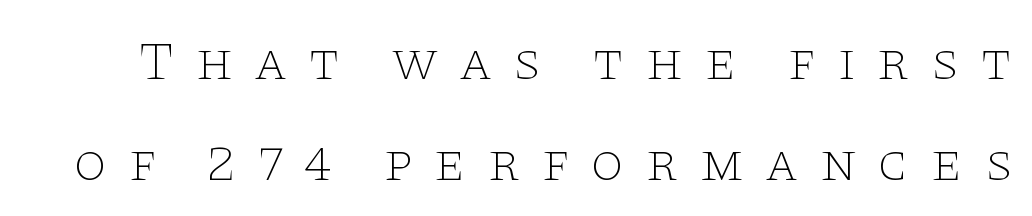
Q: Is the text bold? A: No.
Q: Is the text italic (slanted)? A: No, it is upright.
Q: Is the typeface a serif or a sans-serif typeface? A: Serif.
Q: Is the text underlined? A: No.
Q: Is the spacing between letters normal or unusually wide? A: Unusually wide.
Q: Width (condensed, normal, or wide)? A: Wide.
Q: Stroke contrast? A: Low.
Q: x-height? A: Large.
Q: Monospaced? A: No.
